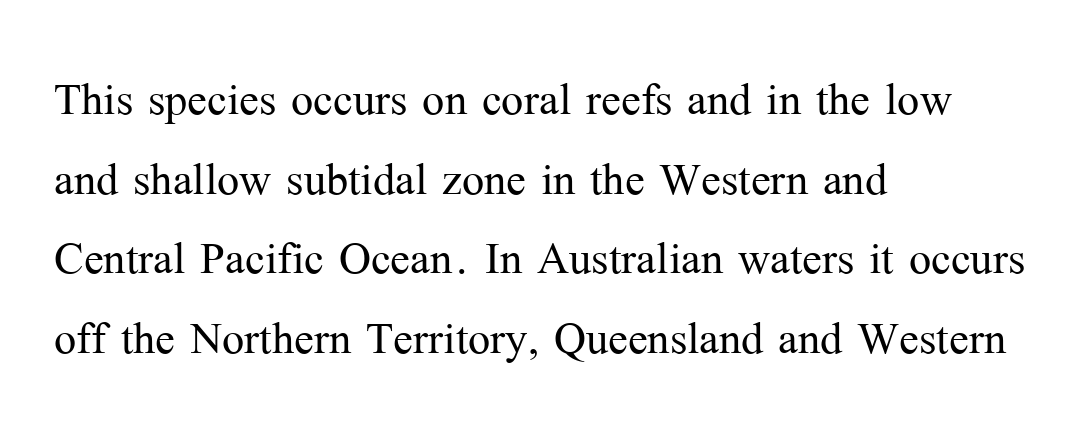
The paragraph shown leans on its left margin. Looks like regular typesetting: each glyph gets only the width it needs. A typesetter would call this zero additional tracking. One glance says typical: line gaps are just what's usual.
